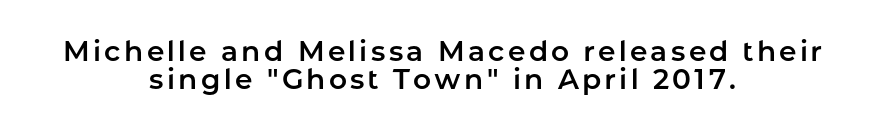
The glyphs in this specimen are sans serif. Where is the straight margin? There isn't one; the lines are centered. Lines of text with bare space underneath. Every stem runs plumb, perpendicular to the baseline. Vertical spacing — tight.
